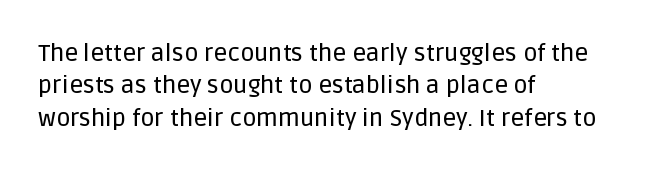
The image shows 24 px text type, upright; set left-aligned, normal line spacing (1.35x), normal letter spacing, not underlined.
